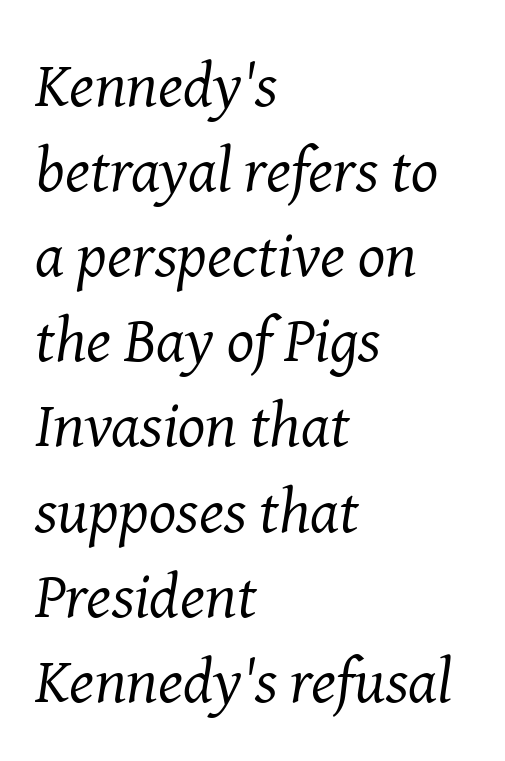
{"serif": "yes", "italic": "yes", "lean": "right", "slant_degrees": 8, "bold": "no", "weight": "regular", "width": "normal", "stroke_contrast": "medium", "x_height": "medium", "monospaced": "no", "underline": "no", "align": "left", "line_spacing": "normal", "line_spacing_ratio": 1.33, "letter_spacing": "normal", "letter_spacing_em": 0.0, "glyph_px": 64}
